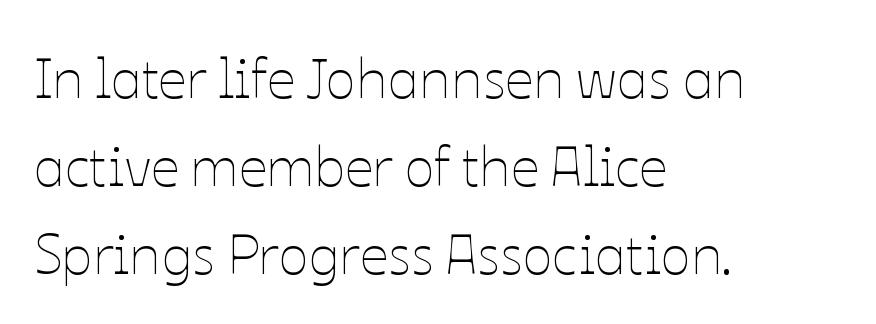
Q: Is the text bold? A: No.
Q: Is the text italic (slanted)? A: No, it is upright.
Q: Is the text underlined? A: No.
Q: How is the paragraph aligned? A: Left-aligned.
Q: Is the spacing between letters normal or unusually wide? A: Normal.
Q: Is the spacing between lines tight, normal or loose? A: Normal.
Q: Width (condensed, normal, or wide)? A: Normal.
Q: Stroke contrast? A: Low.
Q: x-height? A: Medium.
Q: Monospaced? A: No.
